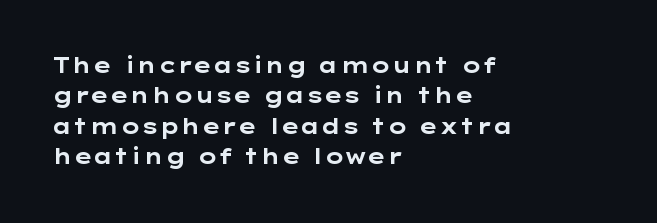
The image shows 21 px bold type, upright; set left-aligned, normal line spacing (1.45x), normal letter spacing, not underlined.
